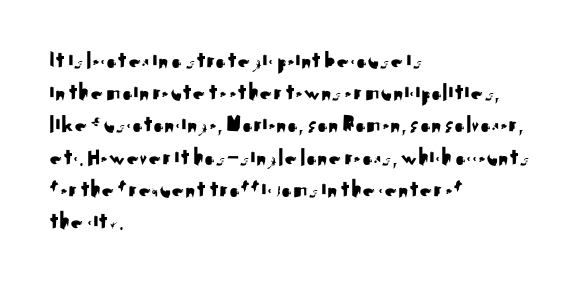
No italicization has been applied; the sample stays upright. This sample uses plain, unmodified letter spacing. Decoration check: the copy has no underline. The typesetter chose a ragged-right arrangement here. Interline gaps are of average width in this sample.
